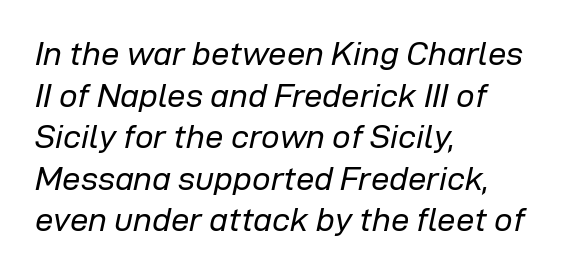
Q: Is the text bold? A: No.
Q: Is the text italic (slanted)? A: Yes, it leans right by about 12 degrees.
Q: Is the text underlined? A: No.
Q: How is the paragraph aligned? A: Left-aligned.
Q: Is the spacing between letters normal or unusually wide? A: Normal.
Q: Is the spacing between lines tight, normal or loose? A: Normal.
Q: Width (condensed, normal, or wide)? A: Normal.
Q: Stroke contrast? A: Low.
Q: x-height? A: Medium.
Q: Monospaced? A: No.
